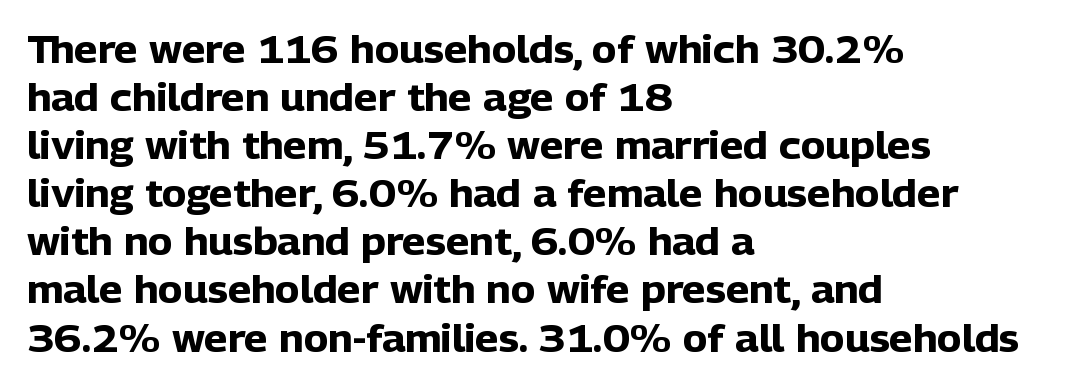
The image shows 37 px heavy sans-serif type, upright; set left-aligned, normal line spacing (1.3x), normal letter spacing, not underlined; low stroke contrast and a medium x-height.
